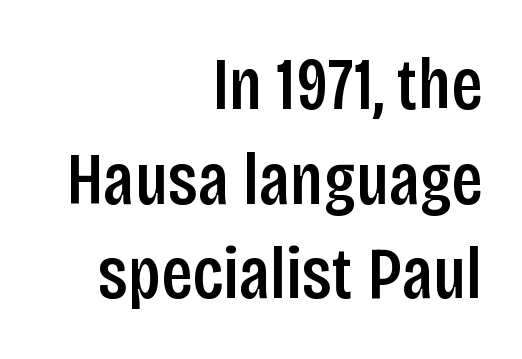
{"serif": "no", "italic": "no", "bold": "semi", "weight": "semibold", "width": "condensed", "stroke_contrast": "low", "x_height": "large", "monospaced": "no", "underline": "no", "align": "right", "line_spacing": "normal", "line_spacing_ratio": 1.28, "letter_spacing": "normal", "letter_spacing_em": 0.0, "glyph_px": 74}
